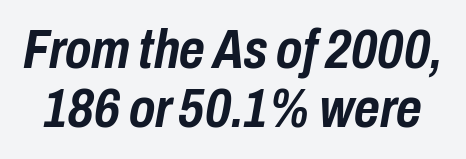
{"italic": "yes", "lean": "right", "slant_degrees": 10, "bold": "yes", "weight": "semibold", "width": "condensed", "stroke_contrast": "low", "x_height": "medium", "monospaced": "no", "underline": "no", "line_spacing": "tight", "line_spacing_ratio": 1.08, "letter_spacing": "normal", "letter_spacing_em": 0.0, "glyph_px": 55}
